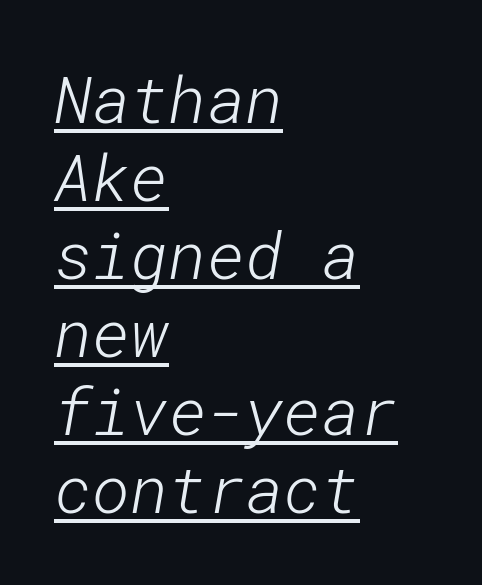
Note: no serifs on the glyphs. Does the copy run flush right? No — it runs flush left. This sample carries an underscore along the baseline area. Heft: none added — not bold. The letters sit at their default tracking, neither squeezed nor spread.
